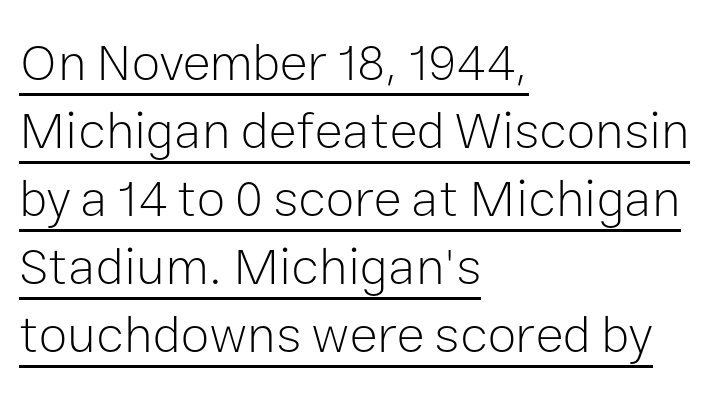
{"serif": "no", "italic": "no", "bold": "no", "weight": "light", "width": "normal", "stroke_contrast": "low", "x_height": "medium", "monospaced": "no", "underline": "yes", "align": "left", "line_spacing": "normal", "line_spacing_ratio": 1.31, "letter_spacing": "normal", "letter_spacing_em": 0.0, "glyph_px": 52}
